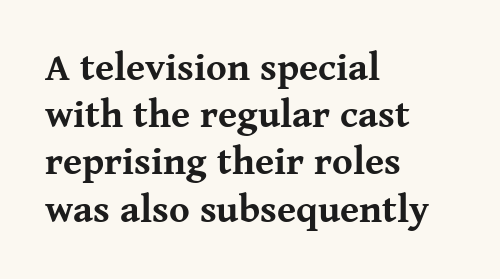
The ragged edge is on the right, which tells us the setting is flush left. Compared with typical body copy, the letter spacing here is the same. Are there feet on the stems? There are — it's a serif. The space beneath each line is pristine and unruled. A typesetter would call this proportional, since set widths differ per character. The font's upright variant was chosen for this text.
